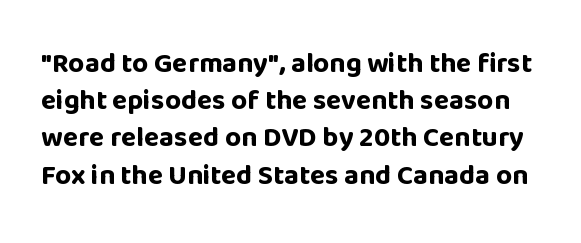
Q: Is the text bold? A: Yes.
Q: Is the text italic (slanted)? A: No, it is upright.
Q: Is the typeface a serif or a sans-serif typeface? A: Sans-serif.
Q: Is the text underlined? A: No.
Q: Is the spacing between letters normal or unusually wide? A: Normal.
Q: Is the spacing between lines tight, normal or loose? A: Normal.
Q: Width (condensed, normal, or wide)? A: Normal.
Q: Stroke contrast? A: Low.
Q: x-height? A: Large.
Q: Monospaced? A: No.
